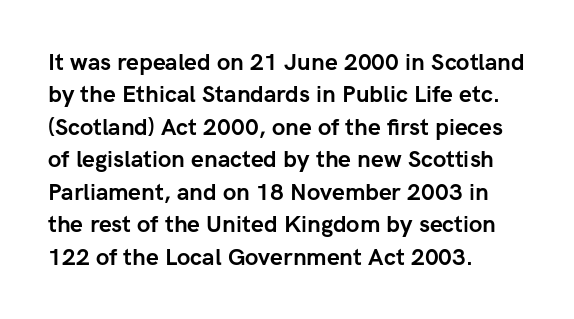
{"italic": "no", "bold": "yes", "underline": "no", "align": "left", "line_spacing": "normal", "line_spacing_ratio": 1.41, "letter_spacing": "normal", "letter_spacing_em": 0.0, "glyph_px": 23}
